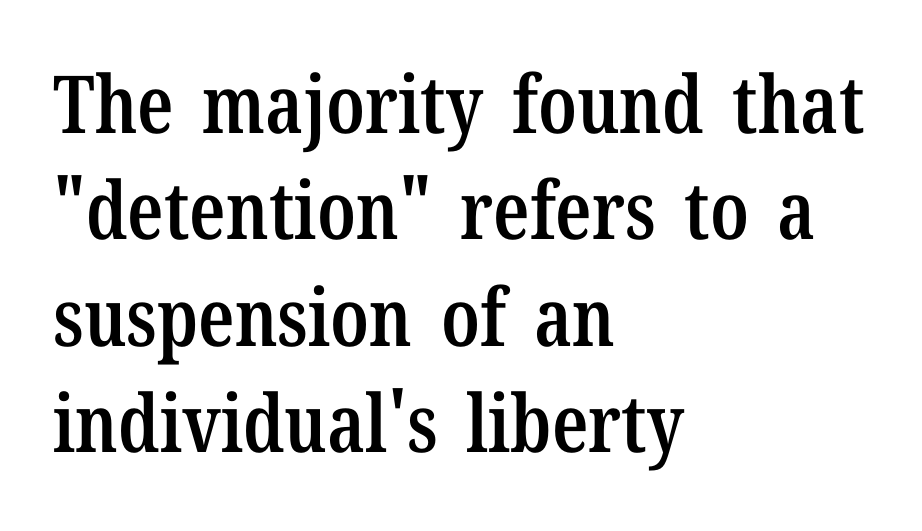
Rows of type keep a routine distance in the vertical direction. The glyphs in this specimen are seriffed. Nobody drew a line under any word here. Looks like regular typesetting: each glyph gets only the width it needs.
